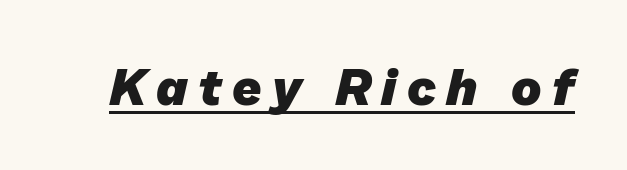
Look at the tracking — it's clearly loosened, letters drifting apart. Honestly, the underline is the first thing you notice here. Do the characters align in a grid? No, the font is proportional. Observe the absence of serifs on each vertical stroke in this sample. Set as a true bold cut, around the 700 mark.
